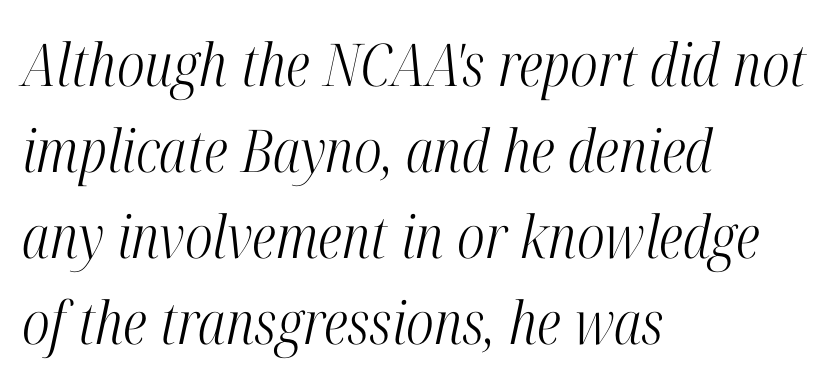
The image shows 59 px light, condensed serif type, italic (leaning right); set left-aligned, normal line spacing (1.46x), normal letter spacing, not underlined; high stroke contrast and a medium x-height.
